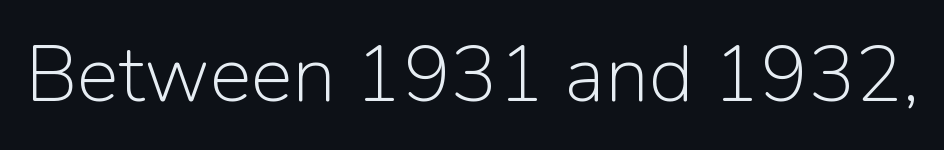
The image shows 79 px light sans-serif type, upright; set normal letter spacing, not underlined; low stroke contrast and a medium x-height.
